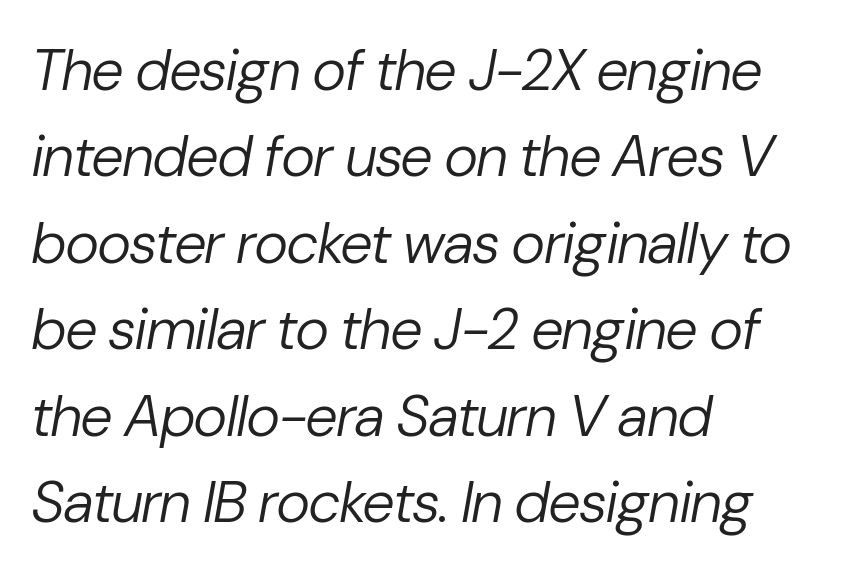
On a weight scale, this lands at 450 or below. Observe the ordinary spacing: letters are neighbours, not strangers. When letters slant like this, we call the style italic. Casual observation: everything's shoved over to the left. Is this a fixed-width face? No — the glyphs have proportional, varying widths.
